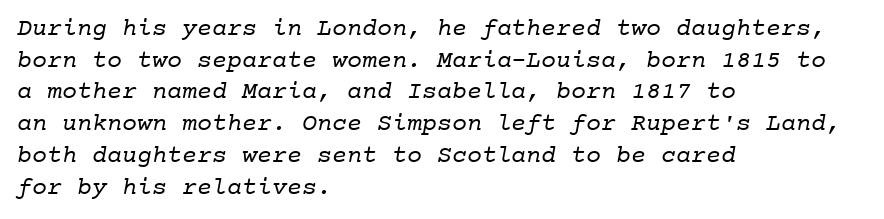
Q: Is the text bold? A: No.
Q: Is the text underlined? A: No.
Q: How is the paragraph aligned? A: Left-aligned.
Q: Is the spacing between letters normal or unusually wide? A: Normal.
Q: Is the spacing between lines tight, normal or loose? A: Normal.
